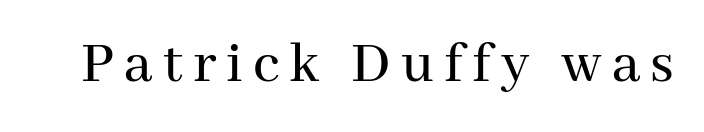
The image shows 60 px serif type, upright; set not underlined; medium stroke contrast and a medium x-height.
